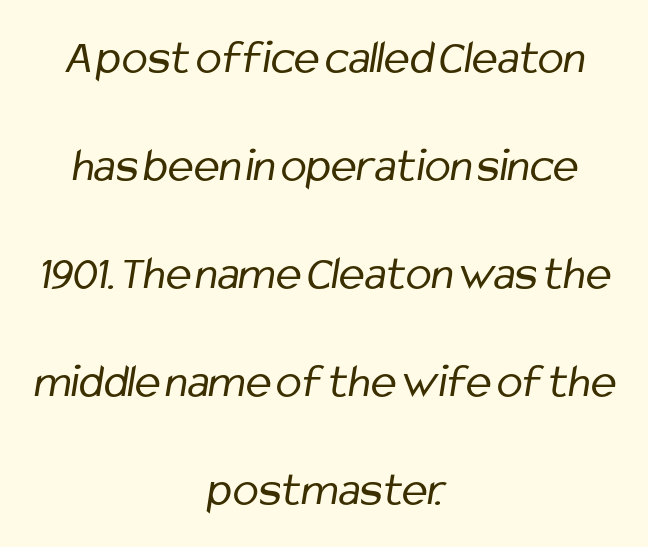
{"serif": "no", "bold": "no", "weight": "regular", "width": "condensed", "stroke_contrast": "low", "x_height": "medium", "monospaced": "no", "underline": "no", "align": "center", "line_spacing": "loose", "line_spacing_ratio": 2.25, "letter_spacing": "normal", "letter_spacing_em": 0.0, "glyph_px": 48}
